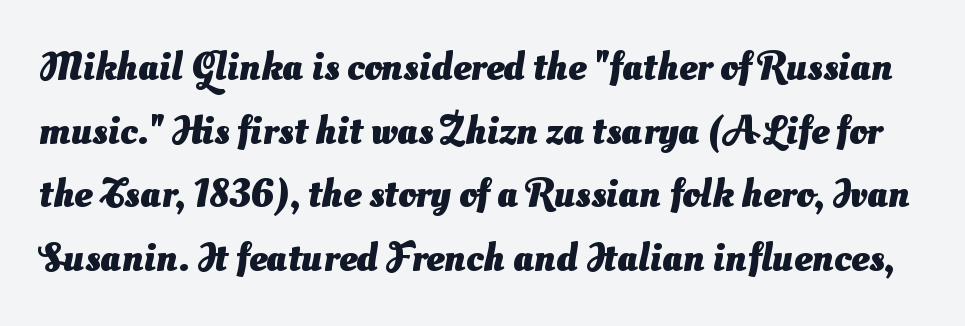
The characters display no serif detailing; their extremities are plain. Summary of weight: heavy, a full bold. The space directly below the letters is spotless. Rows of type keep a routine distance in the vertical direction.
